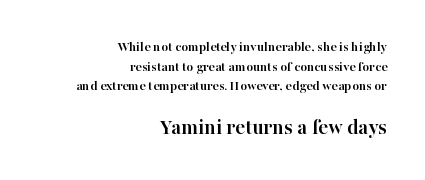
Q: Is the text bold? A: Yes.
Q: Is the text italic (slanted)? A: No, it is upright.
Q: Is the text underlined? A: No.
Q: How is the paragraph aligned? A: Right-aligned.
Q: Is the spacing between letters normal or unusually wide? A: Normal.
Q: Is the spacing between lines tight, normal or loose? A: Normal.
Q: Which block of text is set in a larger size, the first (top) or the second (bottom)? A: The second (bottom) one.
